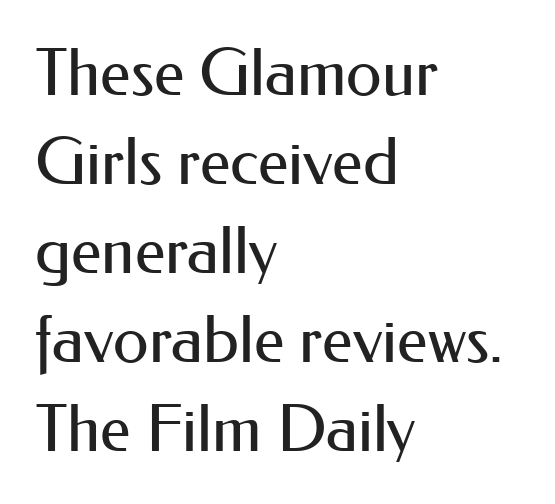
The image shows 65 px regular-weight sans-serif type, upright; set left-aligned, normal line spacing (1.37x), normal letter spacing, not underlined; medium stroke contrast and a small x-height.
